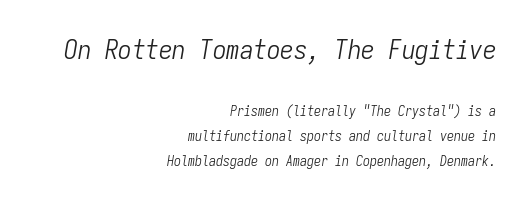
The image shows 27 px text type, italic (leaning right); set right-aligned, line spacing 1.79x, normal letter spacing, not underlined; the first (top) block is 1.93x larger.
